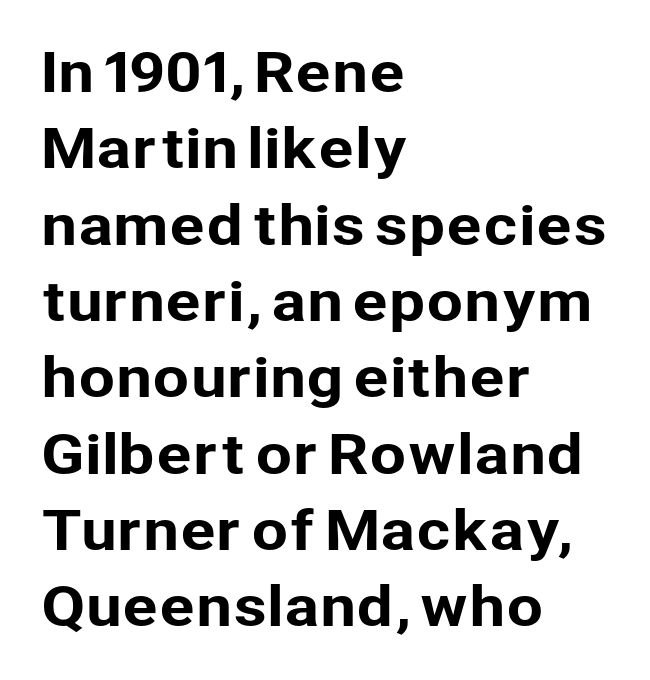
Does the leading feel generous? No, just average. Plain, unruled lines of type. The lettering holds an erect, upright posture throughout. A typesetter would call this proportional, since set widths differ per character. Each word holds together tightly as a unit, with standard inter-letter gaps.
